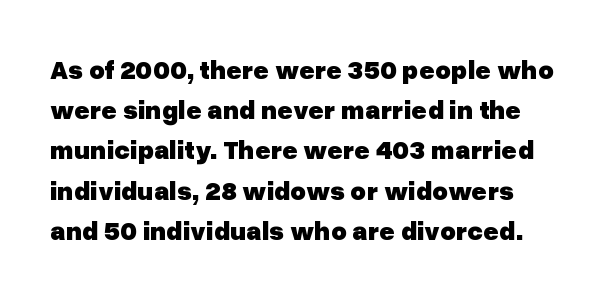
The image shows 27 px bold type, upright; set left-aligned, normal line spacing (1.49x), normal letter spacing, not underlined.
